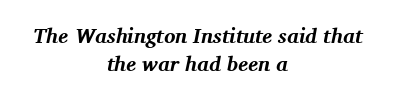
The image shows 21 px bold type, italic (leaning right); set centered, normal line spacing (1.34x), normal letter spacing, not underlined.
